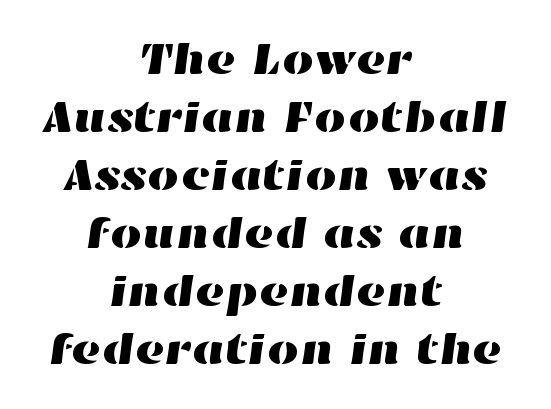
{"width": "wide", "stroke_contrast": "high", "x_height": "medium", "monospaced": "no", "underline": "no", "align": "center", "line_spacing": "normal", "line_spacing_ratio": 1.29, "letter_spacing": "normal", "letter_spacing_em": 0.0, "glyph_px": 45}
